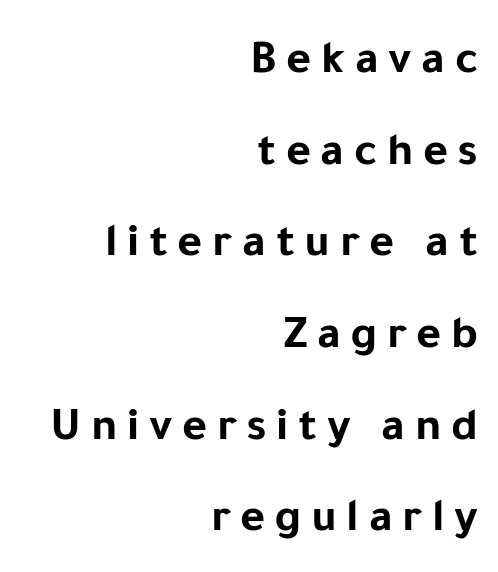
{"serif": "no", "italic": "no", "bold": "yes", "weight": "bold", "width": "normal", "stroke_contrast": "low", "x_height": "medium", "monospaced": "no", "underline": "no", "align": "right", "line_spacing": "loose", "line_spacing_ratio": 1.91, "letter_spacing": "wide", "letter_spacing_em": 0.2, "glyph_px": 48}
